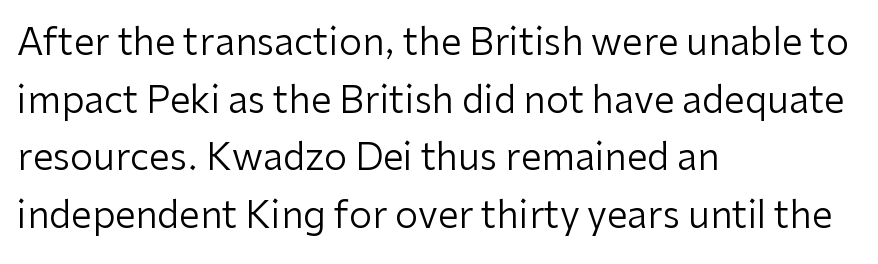
The lettering stays uniformly vertical, giving the passage a roman look. Weight class: somewhere from thin through regular. Examine the stroke ends and you'll find no serifs. Think of a printed novel: that variable character pitch is what you see here. Rows of type keep a routine distance in the vertical direction. Leftover space on each line is placed entirely after the last word.
